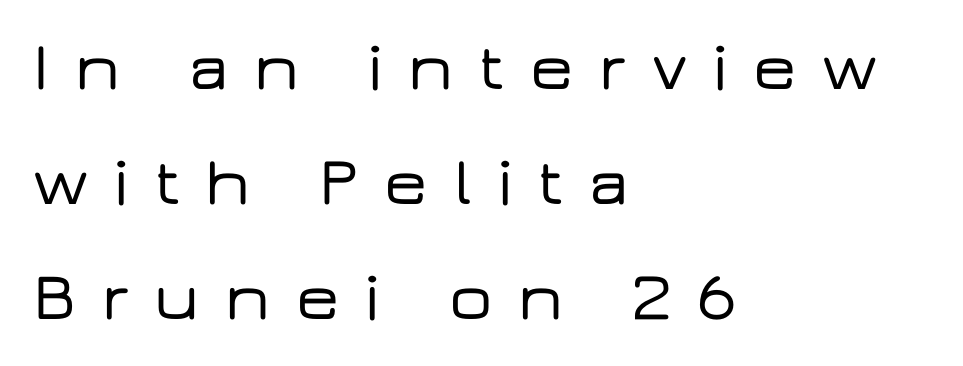
Q: Is the text italic (slanted)? A: No, it is upright.
Q: Is the typeface a serif or a sans-serif typeface? A: Sans-serif.
Q: Is the text underlined? A: No.
Q: How is the paragraph aligned? A: Left-aligned.
Q: Is the spacing between letters normal or unusually wide? A: Unusually wide.
Q: Is the spacing between lines tight, normal or loose? A: Normal.
Q: Width (condensed, normal, or wide)? A: Wide.
Q: Stroke contrast? A: Low.
Q: x-height? A: Medium.
Q: Monospaced? A: No.
